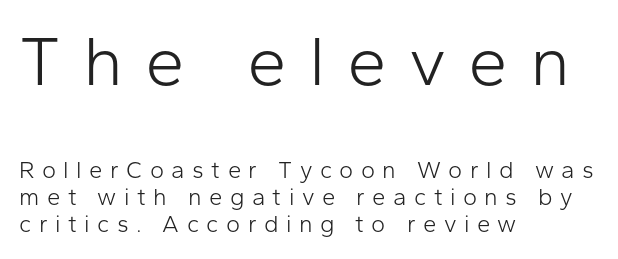
{"serif": "no", "italic": "no", "bold": "no", "weight": "light", "width": "normal", "stroke_contrast": "low", "x_height": "medium", "monospaced": "no", "underline": "no", "align": "left", "line_spacing": "tight", "line_spacing_ratio": 1.12, "letter_spacing": "wide", "letter_spacing_em": 0.31, "larger_block": "first", "size_ratio": 2.96, "glyph_px": 71}
